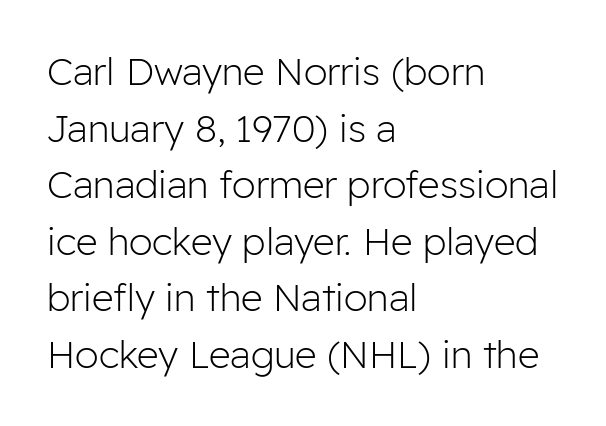
{"serif": "no", "italic": "no", "bold": "no", "weight": "light", "width": "normal", "stroke_contrast": "low", "x_height": "medium", "monospaced": "no", "underline": "no", "align": "left", "line_spacing": "normal", "line_spacing_ratio": 1.49, "letter_spacing": "normal", "letter_spacing_em": 0.0, "glyph_px": 38}
